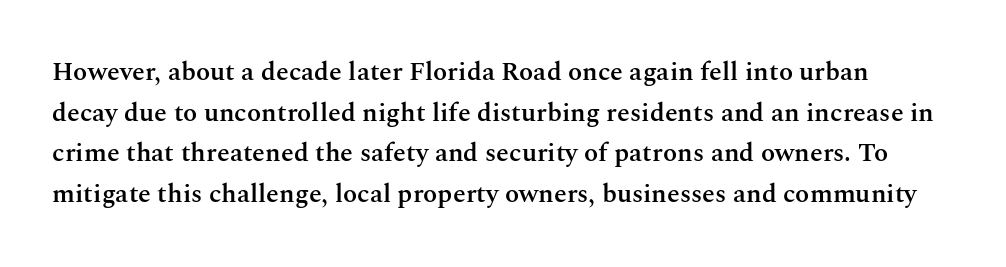
Compared with typical body copy, the letter spacing here is the same. Normally led — the rows are evenly, conventionally spaced. Emphasis by weight is partial: semibold. The lettering holds an erect, upright posture throughout. A clean baseline with only descenders dipping below it.
